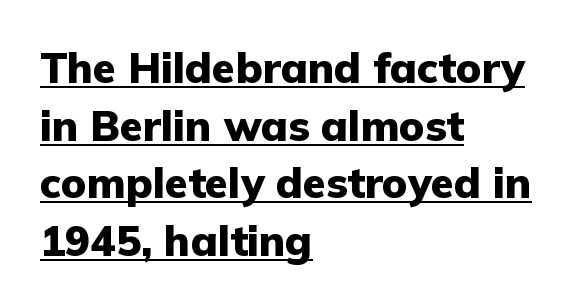
Left-aligned paragraph, ragged on the right. The leading is moderate, giving the passage an even texture. Is this a sans? Yes — the strokes have no serifs. Every letter is thick-stroked: bold, no question. No italicization has been applied; the sample stays upright.
